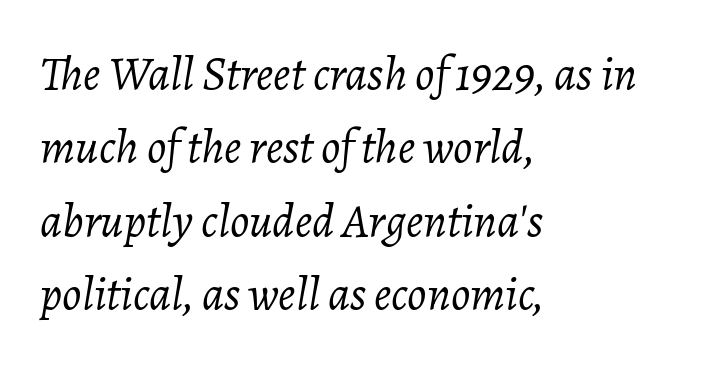
Q: Is the text bold? A: No.
Q: Is the text italic (slanted)? A: Yes, it leans right by about 7 degrees.
Q: Is the text underlined? A: No.
Q: How is the paragraph aligned? A: Left-aligned.
Q: Is the spacing between letters normal or unusually wide? A: Normal.
Q: Is the spacing between lines tight, normal or loose? A: Normal.
Q: Width (condensed, normal, or wide)? A: Normal.
Q: Stroke contrast? A: Low.
Q: x-height? A: Medium.
Q: Monospaced? A: No.
